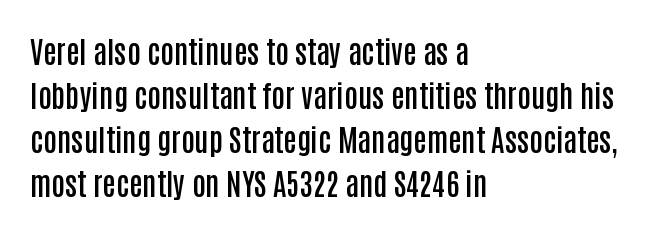
Descenders are the only things crossing below the line. Font category for this specimen: sans-serif. Look at the stroke-to-counter ratio: somewhat heavy, a semibold. The letters stand straight up with perfectly vertical stems. The rag falls on the right side of this text block. Look at the tracking — it's just the regular setting, nothing added.
